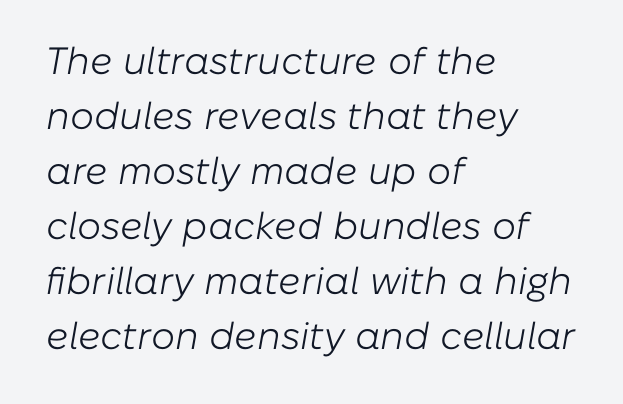
Q: Is the text bold? A: No.
Q: Is the text italic (slanted)? A: Yes, it leans right by about 10 degrees.
Q: Is the text underlined? A: No.
Q: How is the paragraph aligned? A: Left-aligned.
Q: Is the spacing between letters normal or unusually wide? A: Normal.
Q: Is the spacing between lines tight, normal or loose? A: Normal.
Q: Width (condensed, normal, or wide)? A: Normal.
Q: Stroke contrast? A: Low.
Q: x-height? A: Medium.
Q: Monospaced? A: No.
